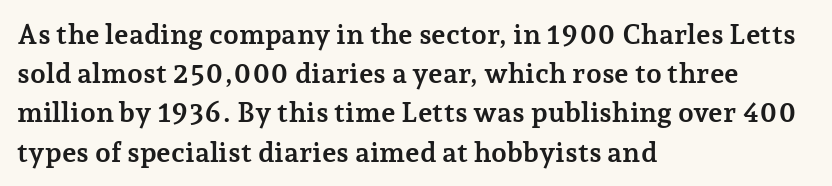
{"serif": "yes", "italic": "no", "bold": "yes", "weight": "semibold", "width": "normal", "stroke_contrast": "low", "x_height": "medium", "monospaced": "no", "underline": "no", "align": "left", "line_spacing": "normal", "line_spacing_ratio": 1.4, "letter_spacing": "normal", "letter_spacing_em": 0.0, "glyph_px": 28}
